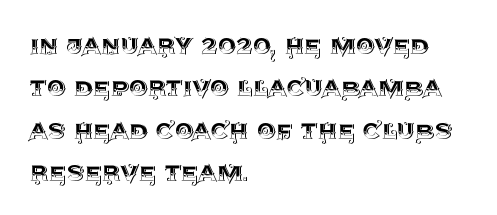
The image shows 30 px text type, upright; set left-aligned, normal line spacing (1.41x), normal letter spacing, not underlined; a large x-height.
